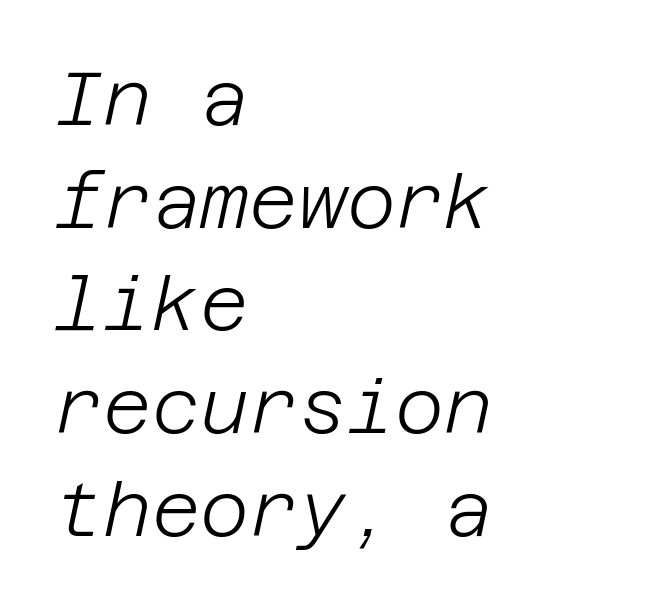
Q: Is the text bold? A: No.
Q: Is the text italic (slanted)? A: Yes, it leans right by about 12 degrees.
Q: Is the text underlined? A: No.
Q: How is the paragraph aligned? A: Left-aligned.
Q: Is the spacing between letters normal or unusually wide? A: Normal.
Q: Is the spacing between lines tight, normal or loose? A: Normal.
Q: Width (condensed, normal, or wide)? A: Normal.
Q: Stroke contrast? A: Low.
Q: x-height? A: Large.
